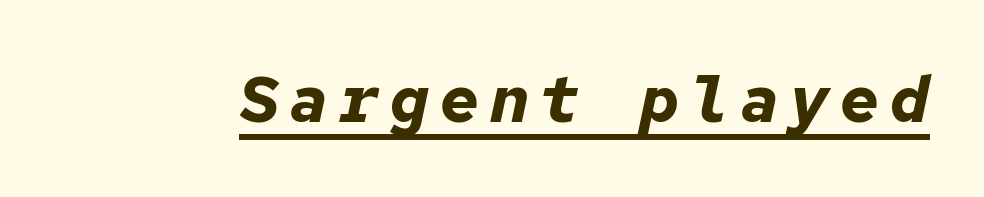
The image shows 65 px bold type, italic (leaning right), monospaced; set underlined; low stroke contrast and a medium x-height.
